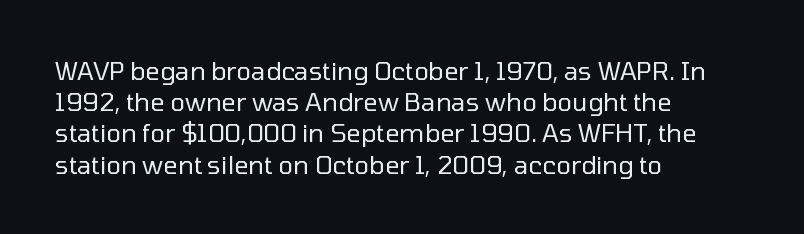
The image shows 25 px text type, upright; set left-aligned, normal line spacing (1.25x), normal letter spacing, not underlined.
